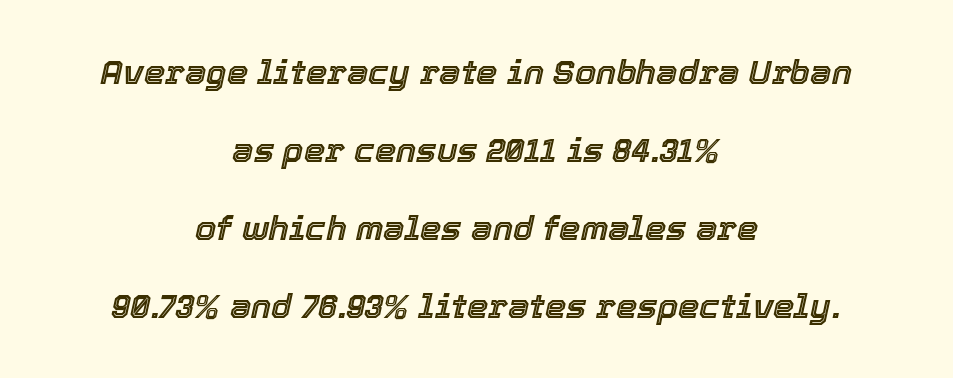
Tall strokes in this sample are angled rather than plumb. The rag falls on both sides of this text block equally. Is there much room between lines? Yes — plenty of vertical air separates them. The gaps between neighbouring characters are ordinary and unremarkable. Varying glyph widths throughout — classic text-font behaviour. The space beneath each line is pristine and unruled.
